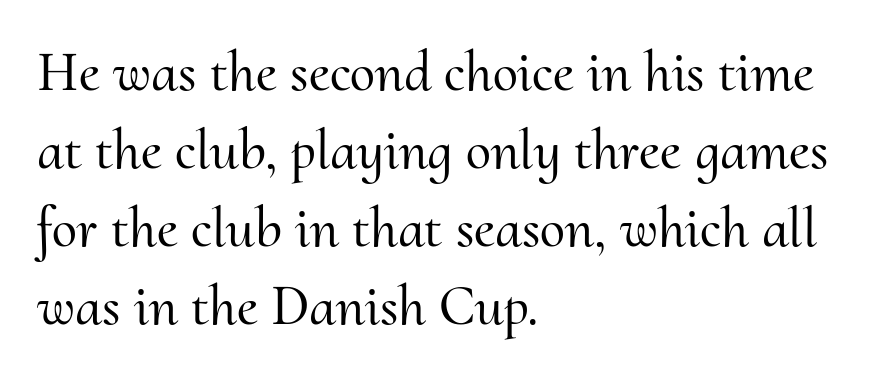
Q: Is the text italic (slanted)? A: No, it is upright.
Q: Is the typeface a serif or a sans-serif typeface? A: Serif.
Q: Is the text underlined? A: No.
Q: How is the paragraph aligned? A: Left-aligned.
Q: Is the spacing between letters normal or unusually wide? A: Normal.
Q: Is the spacing between lines tight, normal or loose? A: Normal.
Q: Width (condensed, normal, or wide)? A: Normal.
Q: Stroke contrast? A: Medium.
Q: x-height? A: Small.
Q: Monospaced? A: No.
